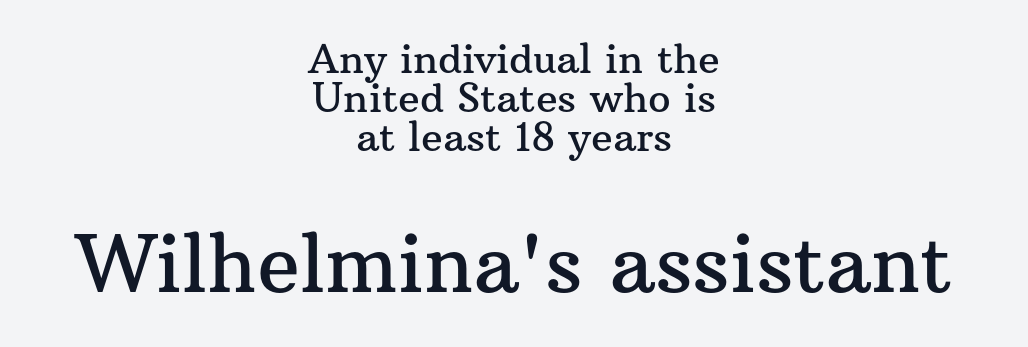
Q: Is the text italic (slanted)? A: No, it is upright.
Q: Is the typeface a serif or a sans-serif typeface? A: Serif.
Q: Is the text underlined? A: No.
Q: How is the paragraph aligned? A: Centered.
Q: Is the spacing between letters normal or unusually wide? A: Normal.
Q: Is the spacing between lines tight, normal or loose? A: Tight.
Q: Which block of text is set in a larger size, the first (top) or the second (bottom)? A: The second (bottom) one.
Q: Width (condensed, normal, or wide)? A: Normal.
Q: Stroke contrast? A: Medium.
Q: x-height? A: Medium.
Q: Monospaced? A: No.
